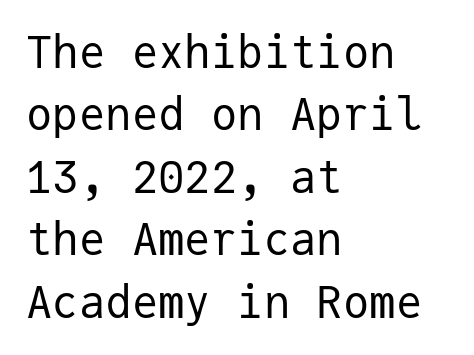
The paragraph has a hard left edge and a soft right edge. These lines are rendered in a fixed-pitch font. The font's upright variant was chosen for this text. Stems here are at most as thick as an everyday book face. The area under the type is left untouched. What stands out about the letter spacing? Nothing — it is the standard amount.
